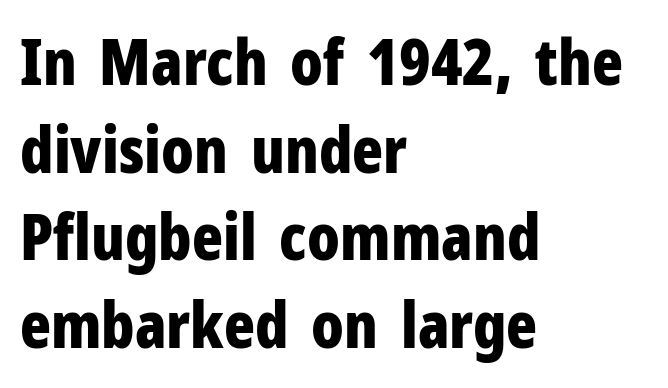
The image shows 64 px bold, condensed sans-serif type, upright; set left-aligned, normal line spacing (1.37x), normal letter spacing, not underlined; low stroke contrast and a medium x-height.
